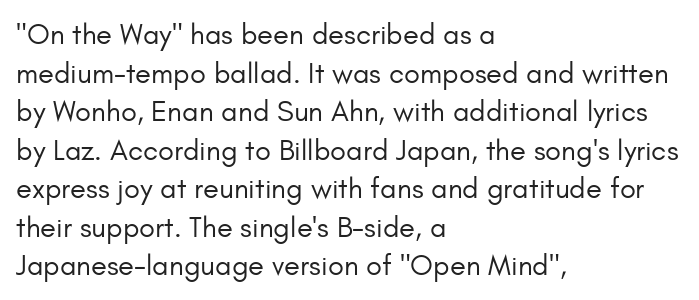
Q: Is the text bold? A: No.
Q: Is the text italic (slanted)? A: No, it is upright.
Q: Is the typeface a serif or a sans-serif typeface? A: Sans-serif.
Q: Is the text underlined? A: No.
Q: How is the paragraph aligned? A: Left-aligned.
Q: Is the spacing between letters normal or unusually wide? A: Normal.
Q: Is the spacing between lines tight, normal or loose? A: Normal.
Q: Width (condensed, normal, or wide)? A: Normal.
Q: Stroke contrast? A: Low.
Q: x-height? A: Small.
Q: Monospaced? A: No.
